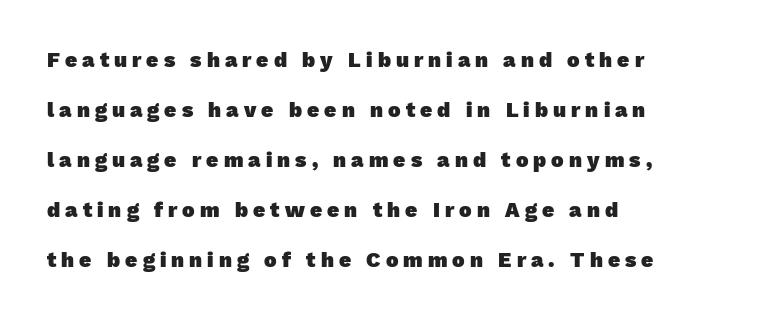
The strokes are fattened all the way to bold. The rendering uses a large line-height, opening up the rows. Which margin do the lines hug? The left one — the right edge is uneven. Any mark beneath the type? The region is blank. Here the glyphs are tracked loosely, breaking word shapes into spaced letters.
